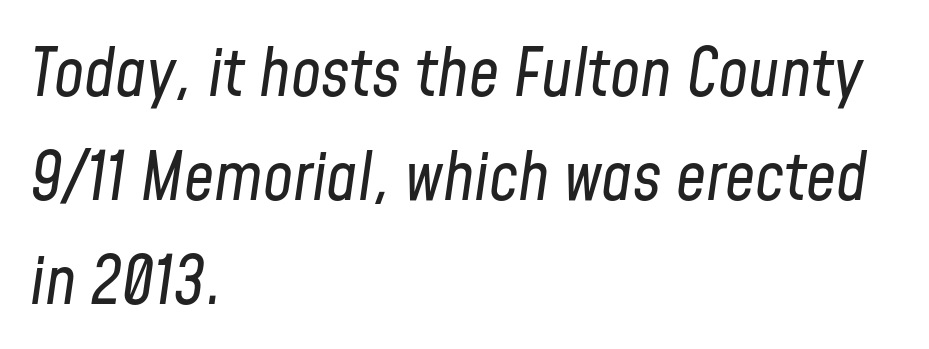
Q: Is the text bold? A: No.
Q: Is the text italic (slanted)? A: Yes, it leans right by about 8 degrees.
Q: Is the text underlined? A: No.
Q: How is the paragraph aligned? A: Left-aligned.
Q: Is the spacing between letters normal or unusually wide? A: Normal.
Q: Is the spacing between lines tight, normal or loose? A: Normal.
Q: Width (condensed, normal, or wide)? A: Condensed.
Q: Stroke contrast? A: Low.
Q: x-height? A: Medium.
Q: Monospaced? A: No.
